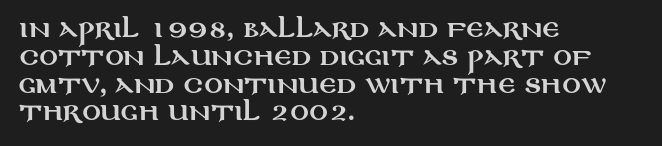
Q: Is the text italic (slanted)? A: No, it is upright.
Q: Is the text underlined? A: No.
Q: How is the paragraph aligned? A: Left-aligned.
Q: Is the spacing between letters normal or unusually wide? A: Normal.
